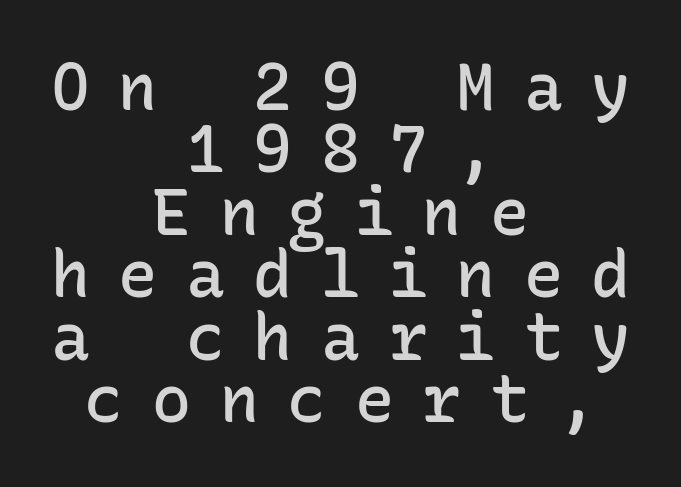
The image shows 65 px semibold sans-serif type, upright, monospaced; set centered, tight line spacing (0.96x), unusually wide letter spacing (+0.44 em), not underlined; low stroke contrast and a medium x-height.
